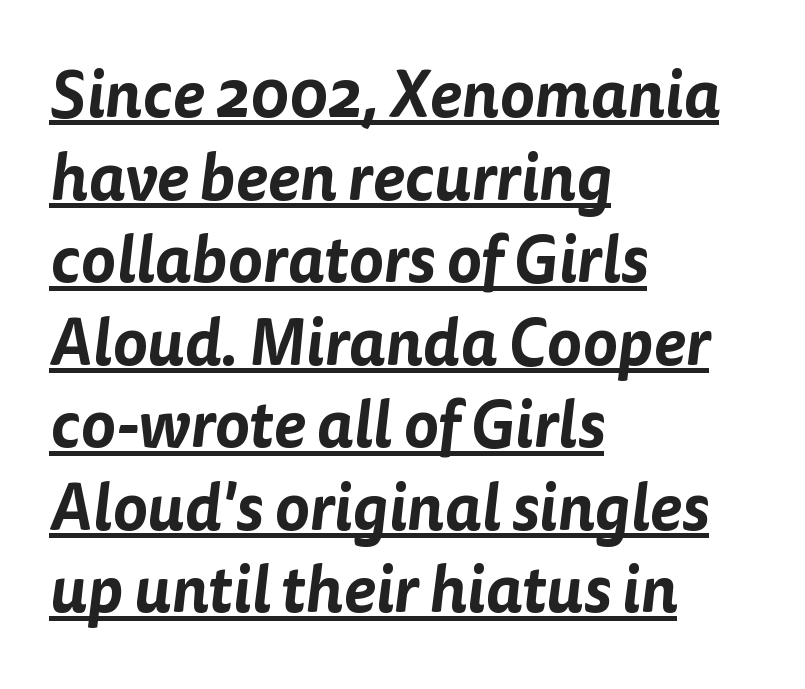
These lines are rendered in a variable-pitch font. Notice how the passage keeps a crisp vertical edge on the left only. A typesetter would call this leading conventional body-copy spacing. The passage shown is typeset with a sans-serif family.
